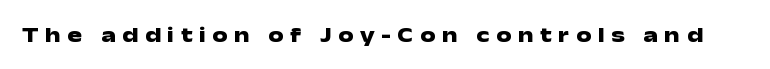
Q: Is the text bold? A: Yes.
Q: Is the text italic (slanted)? A: No, it is upright.
Q: Is the text underlined? A: No.
Q: Is the spacing between letters normal or unusually wide? A: Unusually wide.
